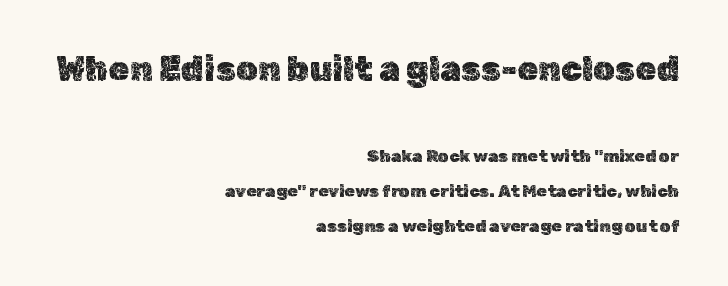
{"italic": "no", "width": "normal", "x_height": "medium", "monospaced": "no", "underline": "no", "align": "right", "line_spacing": "loose", "line_spacing_ratio": 2.05, "letter_spacing": "normal", "letter_spacing_em": 0.0, "larger_block": "first", "size_ratio": 2.0, "glyph_px": 34}
